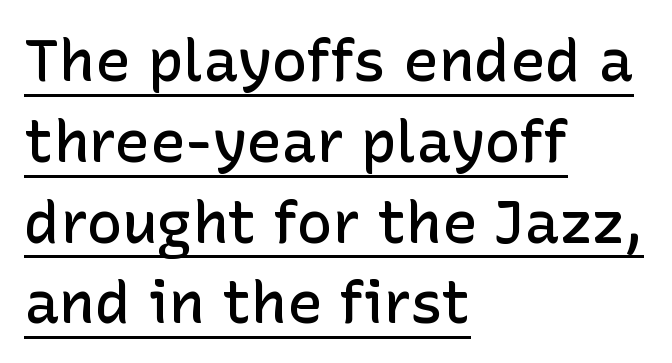
{"serif": "no", "italic": "no", "bold": "semi", "weight": "semibold", "width": "normal", "stroke_contrast": "low", "x_height": "medium", "monospaced": "no", "underline": "yes", "align": "left", "line_spacing": "normal", "line_spacing_ratio": 1.37, "letter_spacing": "normal", "letter_spacing_em": 0.0, "glyph_px": 59}
